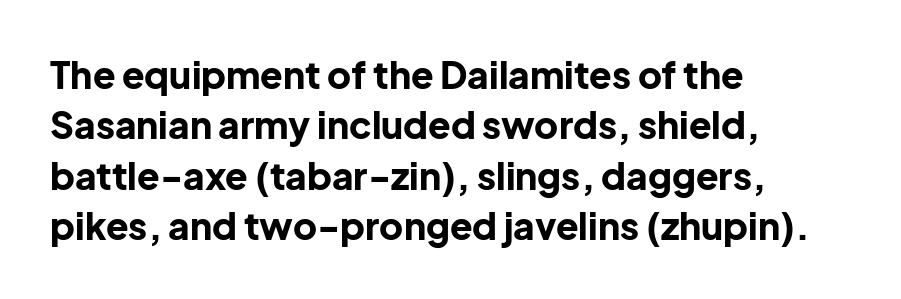
The image shows 37 px bold sans-serif type, upright; set left-aligned, normal line spacing (1.36x), normal letter spacing, not underlined; low stroke contrast and a medium x-height.
